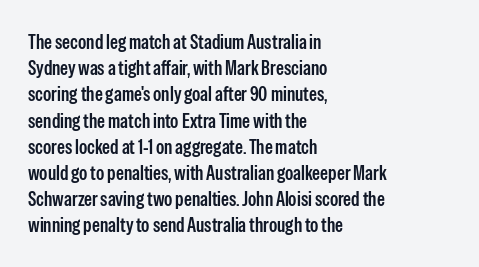
The image shows 20 px text type, upright; set left-aligned, normal line spacing (1.31x), normal letter spacing, not underlined.
